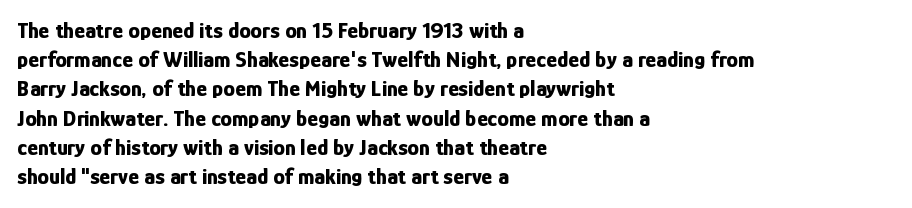
The image shows 23 px bold type, upright; set left-aligned, normal line spacing (1.27x), normal letter spacing, not underlined.
